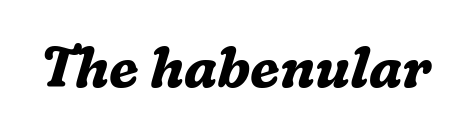
{"serif": "yes", "italic": "yes", "lean": "right", "slant_degrees": 16, "bold": "yes", "weight": "bold", "width": "normal", "stroke_contrast": "medium", "x_height": "medium", "monospaced": "no", "underline": "no", "letter_spacing": "normal", "letter_spacing_em": 0.0, "glyph_px": 55}
